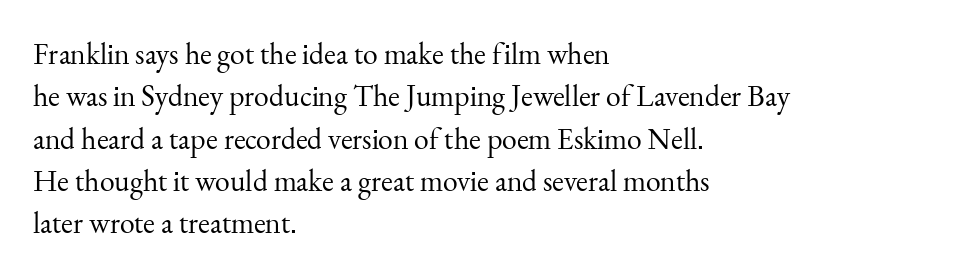
Q: Is the text bold? A: No.
Q: Is the text italic (slanted)? A: No, it is upright.
Q: Is the typeface a serif or a sans-serif typeface? A: Serif.
Q: Is the text underlined? A: No.
Q: How is the paragraph aligned? A: Left-aligned.
Q: Is the spacing between letters normal or unusually wide? A: Normal.
Q: Is the spacing between lines tight, normal or loose? A: Normal.
Q: Width (condensed, normal, or wide)? A: Normal.
Q: Stroke contrast? A: Medium.
Q: x-height? A: Small.
Q: Monospaced? A: No.
